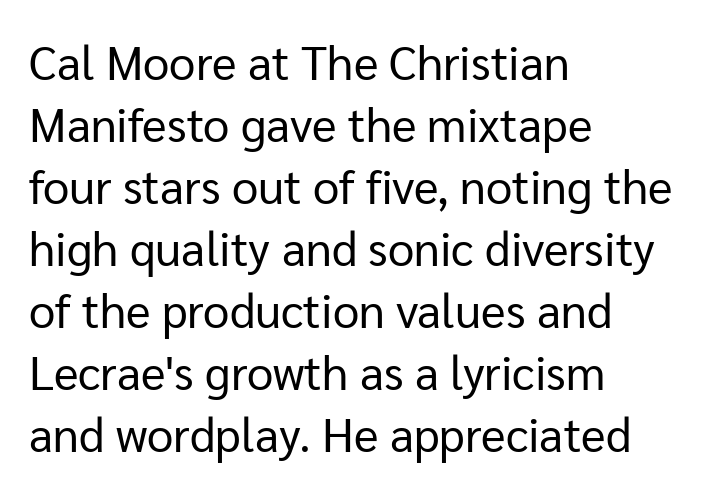
{"serif": "no", "italic": "no", "bold": "no", "weight": "regular", "width": "normal", "stroke_contrast": "low", "x_height": "medium", "monospaced": "no", "underline": "no", "align": "left", "line_spacing": "normal", "line_spacing_ratio": 1.32, "letter_spacing": "normal", "letter_spacing_em": 0.0, "glyph_px": 47}
